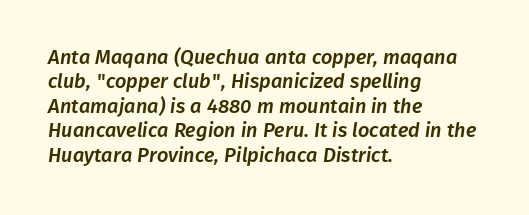
Look at the tracking — it's just the regular setting, nothing added. Just letters on the line, the space beneath them empty. Where is the straight margin? On the left.
